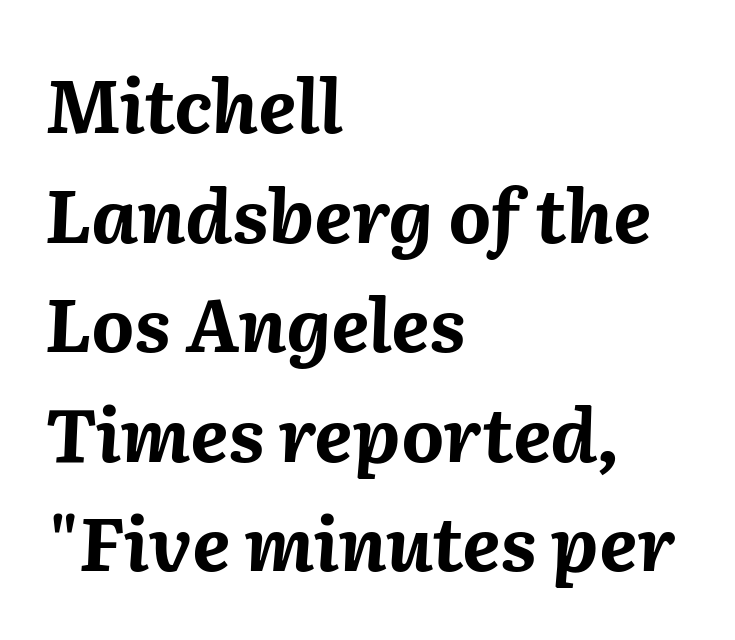
{"italic": "yes", "lean": "right", "slant_degrees": 2, "bold": "yes", "weight": "bold", "width": "normal", "stroke_contrast": "medium", "x_height": "medium", "monospaced": "no", "underline": "no", "align": "left", "line_spacing": "normal", "line_spacing_ratio": 1.48, "letter_spacing": "normal", "letter_spacing_em": 0.0, "glyph_px": 74}
